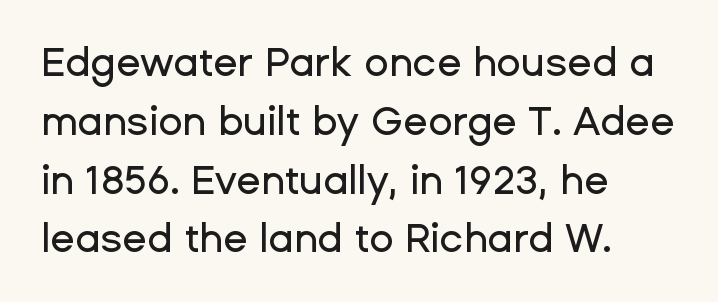
Regarding serifs, this sample does without them. The lines are quadded left. The axis of the letterforms is exactly vertical. One glance says typical: line gaps are just what's usual. The area under the type is left untouched. Spacing verdict: proportional, widths tailored to each character.
